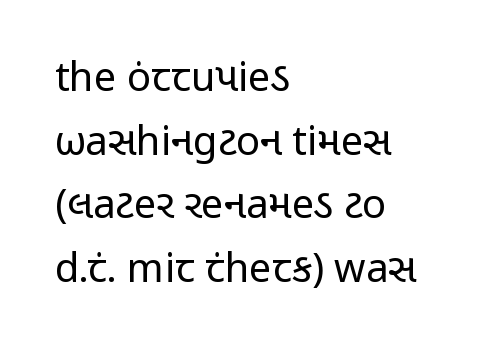
Q: Is the text bold? A: No.
Q: Is the text italic (slanted)? A: No, it is upright.
Q: Is the typeface a serif or a sans-serif typeface? A: Sans-serif.
Q: Is the text underlined? A: No.
Q: How is the paragraph aligned? A: Left-aligned.
Q: Is the spacing between letters normal or unusually wide? A: Normal.
Q: Is the spacing between lines tight, normal or loose? A: Normal.
Q: Width (condensed, normal, or wide)? A: Condensed.
Q: Stroke contrast? A: Low.
Q: x-height? A: Medium.
Q: Monospaced? A: No.
